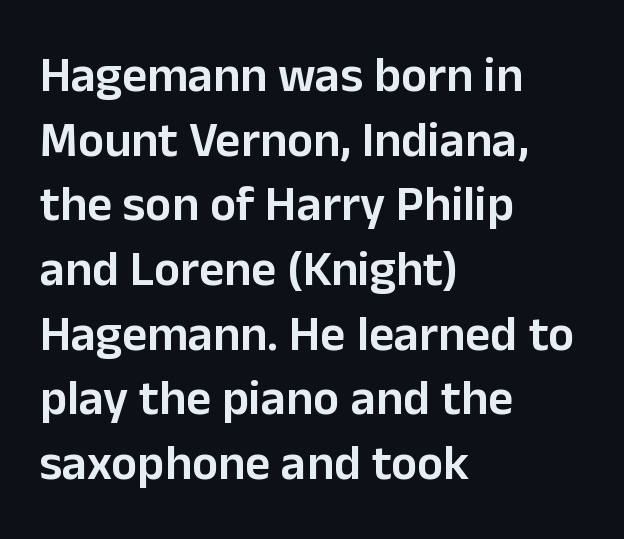
{"serif": "no", "italic": "no", "bold": "semi", "weight": "semibold", "width": "normal", "stroke_contrast": "low", "x_height": "medium", "monospaced": "no", "underline": "no", "align": "left", "line_spacing": "normal", "line_spacing_ratio": 1.32, "letter_spacing": "normal", "letter_spacing_em": 0.0, "glyph_px": 49}
